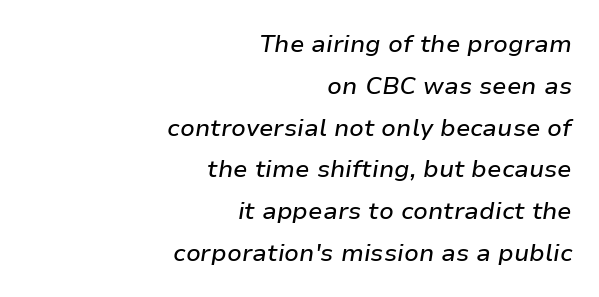
All the whitespace from short lines collects on the left. The words here are not underlined. In terms of posture, this sample is oblique. The rendering keeps characters at their native spacing.
